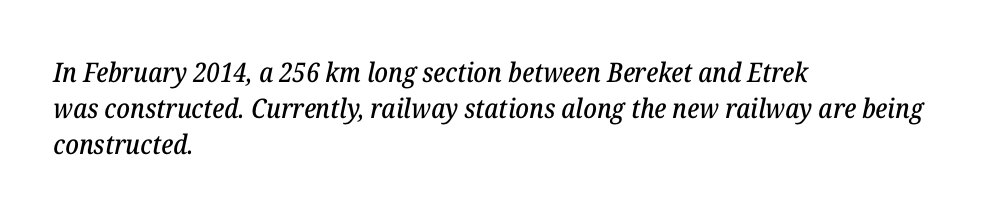
Q: Is the text italic (slanted)? A: Yes, it leans right by about 12 degrees.
Q: Is the text underlined? A: No.
Q: How is the paragraph aligned? A: Left-aligned.
Q: Is the spacing between letters normal or unusually wide? A: Normal.
Q: Is the spacing between lines tight, normal or loose? A: Normal.
